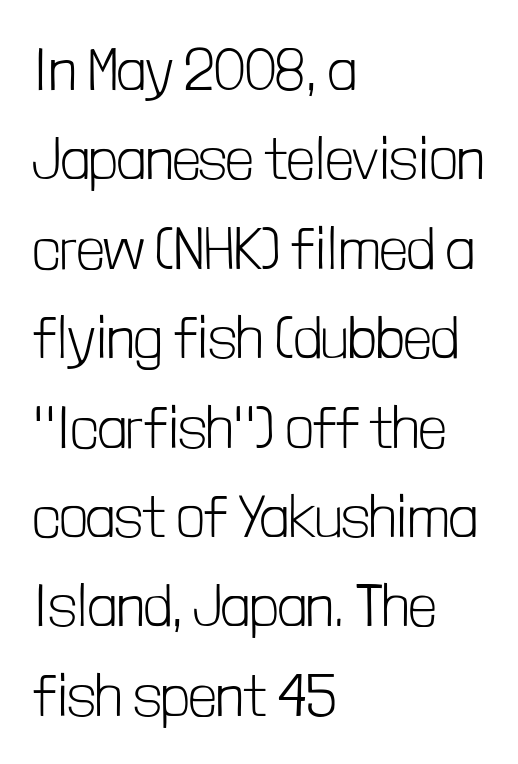
Students, observe: this is what conventionally led text looks like. The zone under the glyphs is completely vacant. The font sits on the lighter half of the weight spectrum, regular included. Proportional: the letters do not fall into vertical columns.
